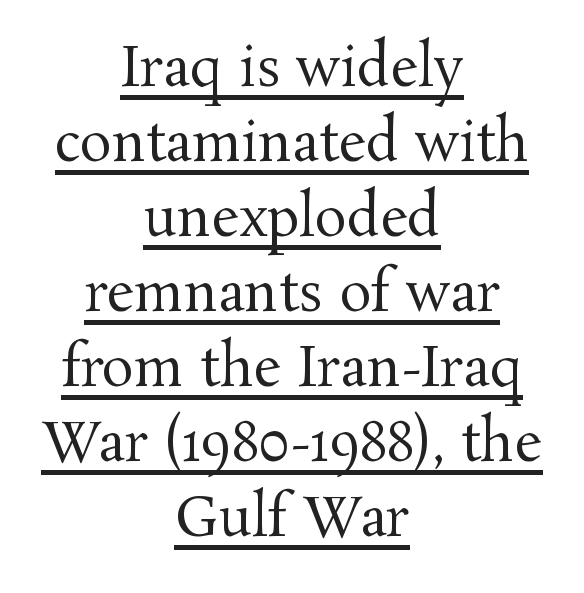
The compositor balanced each line on the midline. On a weight scale, this lands at 450 or below. Every character sits straight up, as roman type does. Caption: standard tracking, unaltered. Baseline-to-baseline distance is the conventional proportion of letter height.
